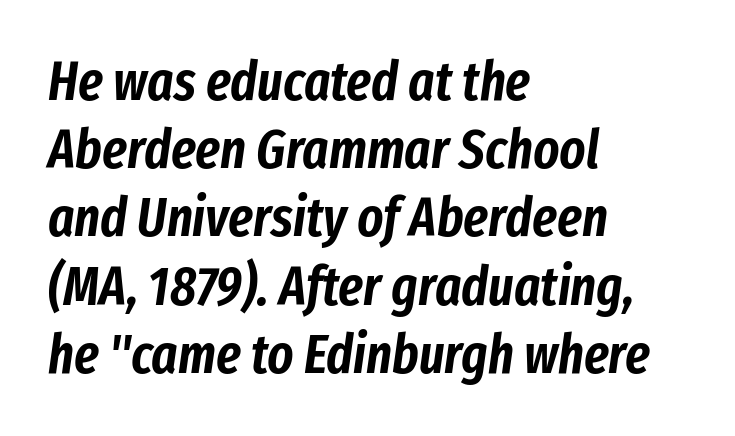
Q: Is the text italic (slanted)? A: Yes, it leans right by about 8 degrees.
Q: Is the text underlined? A: No.
Q: How is the paragraph aligned? A: Left-aligned.
Q: Is the spacing between letters normal or unusually wide? A: Normal.
Q: Width (condensed, normal, or wide)? A: Condensed.
Q: Stroke contrast? A: Low.
Q: x-height? A: Medium.
Q: Monospaced? A: No.
